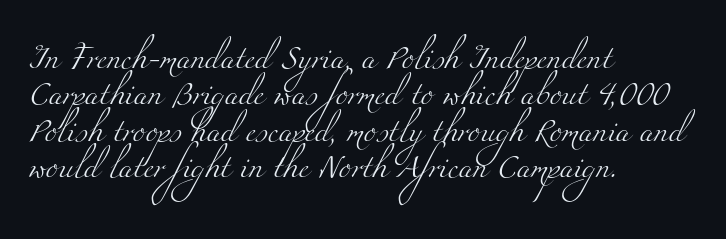
The image shows 23 px text type; set left-aligned, normal line spacing (1.58x), normal letter spacing, not underlined.
